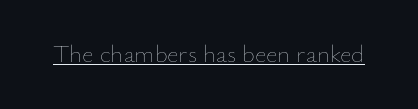
The letterforms sit at book weight or below. Posture: upright roman. Here the glyphs are tracked normally, forming tight word shapes. The words here are underlined.
